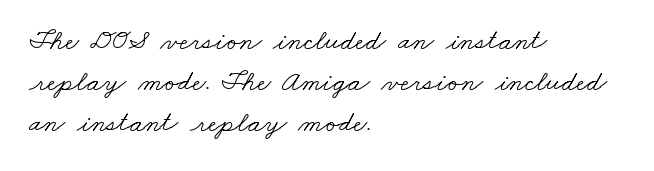
The image shows 29 px light, wide serif type; set left-aligned, normal line spacing (1.42x), normal letter spacing, not underlined; low stroke contrast and a small x-height.
